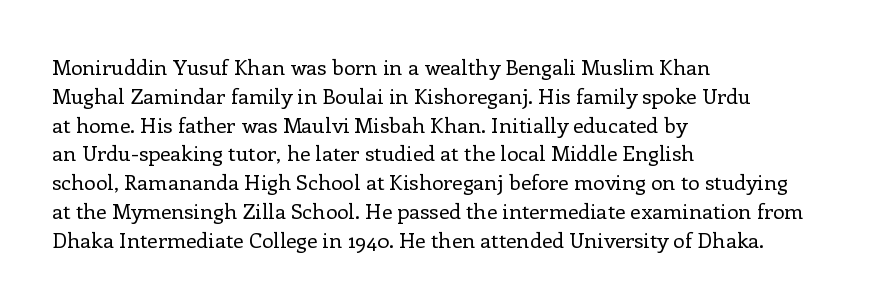
{"italic": "no", "bold": "no", "underline": "no", "align": "left", "line_spacing": "normal", "line_spacing_ratio": 1.37, "letter_spacing": "normal", "letter_spacing_em": 0.0, "glyph_px": 21}
